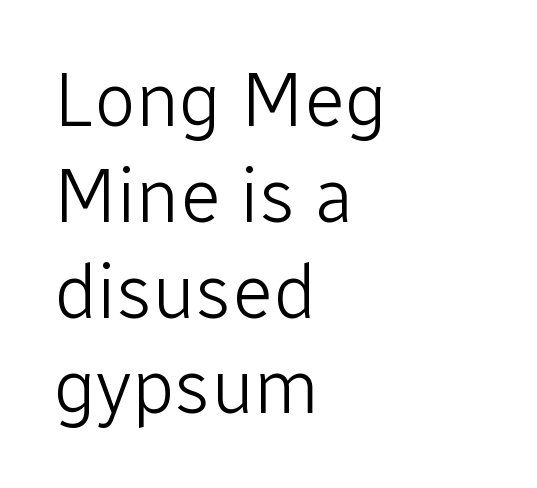
What kind of face is this? One without serifs — a sans. You can tell it's not italic because the verticals are truly vertical. In terms of leading, this rendering sits right in the middle. The passage shown is typed in a proportional face where columns would drift. The paragraph has a hard left edge and a soft right edge.
